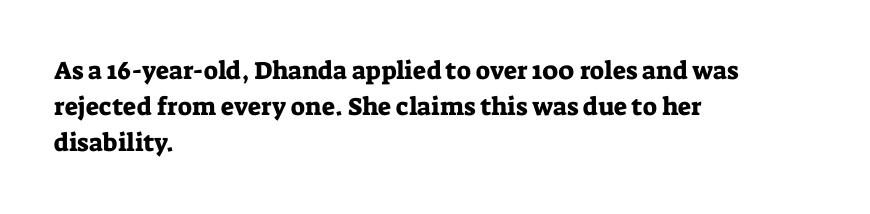
This sample keeps an unexceptional amount of space between lines. Characters follow at the spacing the type designer built in. Leftover space on each line is placed entirely after the last word. Nobody drew a line under any word here. The font's upright variant was chosen for this text.
